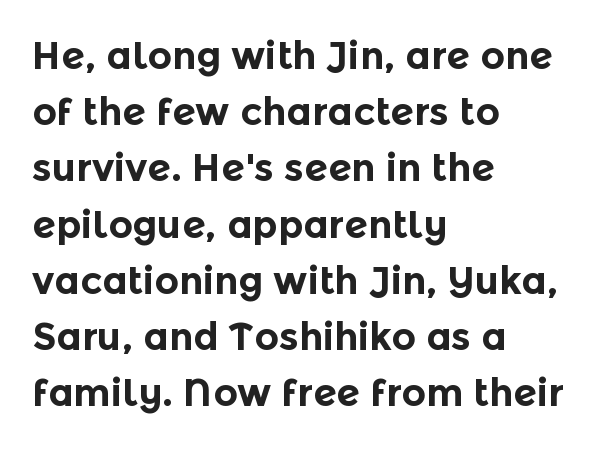
The image shows 38 px bold sans-serif type, upright; set left-aligned, normal line spacing (1.48x), normal letter spacing, not underlined; a medium x-height.
